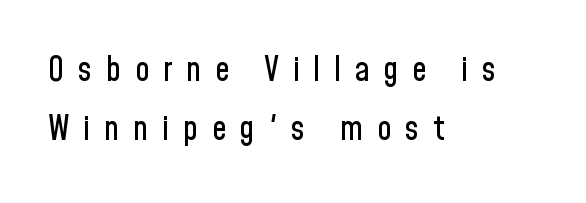
Horizontally, the lines are justified to the leading edge only. You could not count columns in this text — the font is proportionally spaced. Tall strokes in this sample are plumb rather than angled. Students, note that the glyphs here are deliberately spaced far apart.
